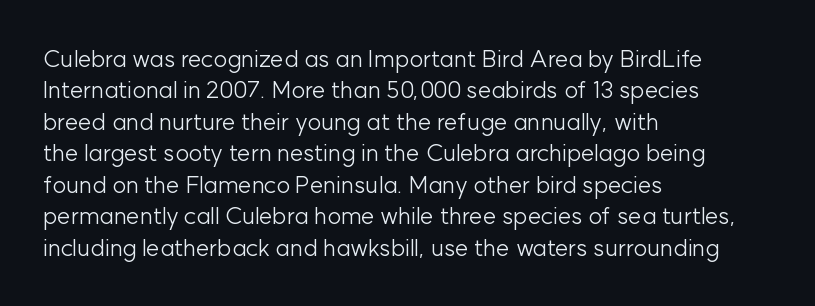
Q: Is the text bold? A: No.
Q: Is the text italic (slanted)? A: No, it is upright.
Q: Is the text underlined? A: No.
Q: How is the paragraph aligned? A: Left-aligned.
Q: Is the spacing between letters normal or unusually wide? A: Normal.
Q: Is the spacing between lines tight, normal or loose? A: Normal.
